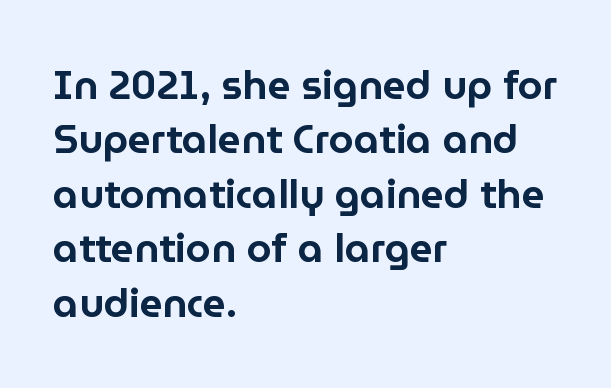
The letters carry no serifs — their stems end cleanly without finishing strokes. Decoration check: the copy has no underline. The designer left line spacing at the default. You could call the tracking neutral — neither tight nor loose.
